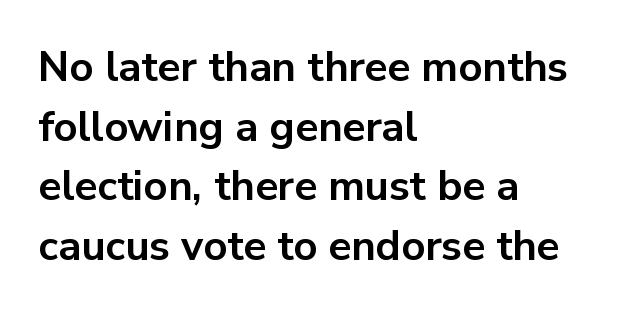
The image shows 42 px bold sans-serif type, upright; set left-aligned, normal line spacing (1.42x), normal letter spacing, not underlined; low stroke contrast and a medium x-height.
